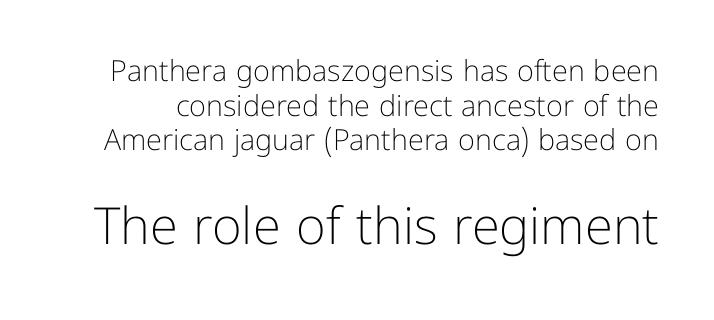
The image shows 51 px light sans-serif type, upright; set line spacing 1.19x, normal letter spacing, not underlined; the second (bottom) block is 1.76x larger; low stroke contrast and a medium x-height.
